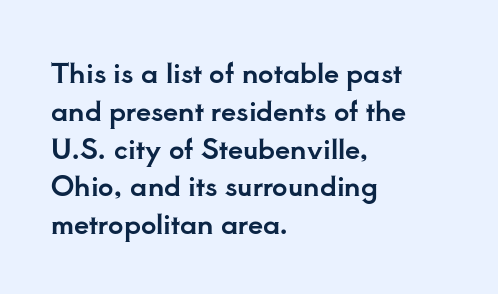
The image shows 27 px text type, upright; set left-aligned, normal line spacing (1.4x), normal letter spacing, not underlined.
